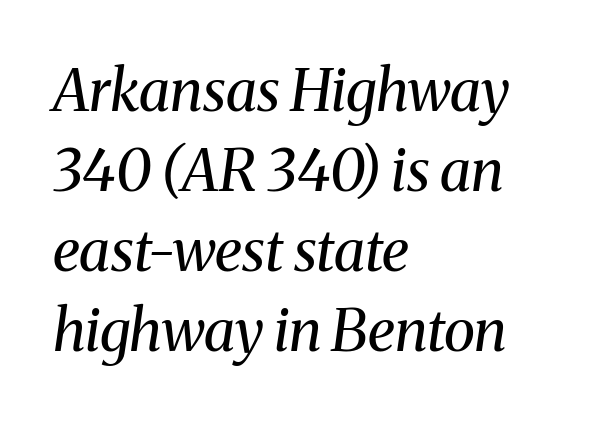
The image shows 58 px regular-weight serif type, italic (leaning right); set left-aligned, normal line spacing (1.38x), normal letter spacing, not underlined; medium stroke contrast and a medium x-height.
